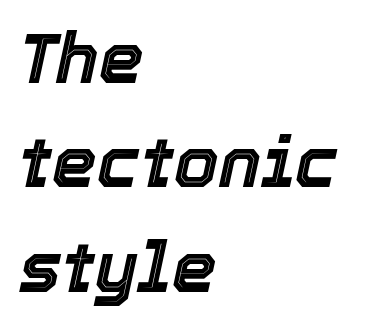
{"italic": "yes", "lean": "right", "slant_degrees": 12, "width": "normal", "x_height": "medium", "monospaced": "no", "underline": "no", "align": "left", "line_spacing": "normal", "line_spacing_ratio": 1.47, "letter_spacing": "normal", "letter_spacing_em": 0.0, "glyph_px": 71}
